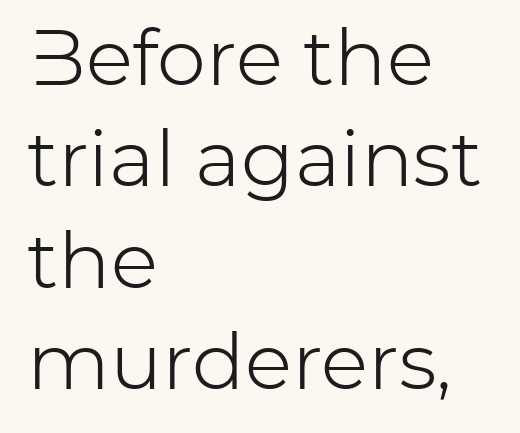
Does the copy run flush right? No — it runs flush left. Characters remain perfectly vertical along every line. Is this a sans? Yes — the strokes have no serifs. This rendering features lettering with no underline. Summary of vertical rhythm: regular, with standard interline spacing. You could not count columns in this text — the font is proportionally spaced.
